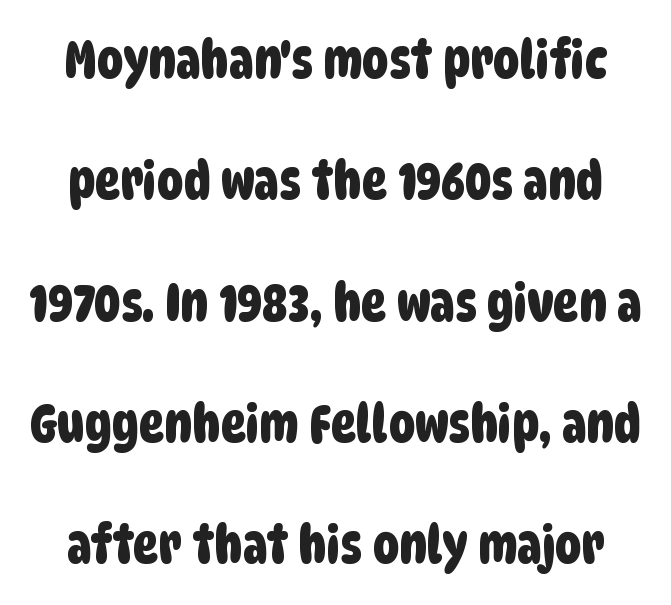
The image shows 53 px condensed sans-serif type; set loose line spacing (2.29x), normal letter spacing, not underlined; low stroke contrast and a large x-height.
